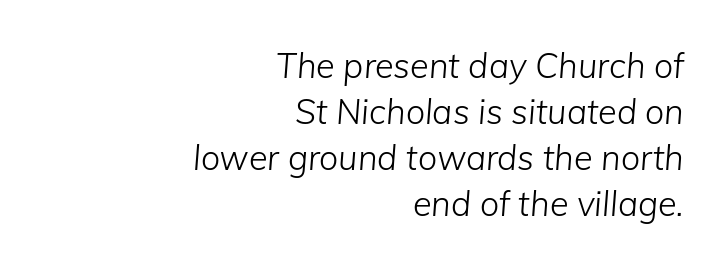
Q: Is the text bold? A: No.
Q: Is the text italic (slanted)? A: Yes, it leans right by about 5 degrees.
Q: Is the text underlined? A: No.
Q: How is the paragraph aligned? A: Right-aligned.
Q: Is the spacing between letters normal or unusually wide? A: Normal.
Q: Is the spacing between lines tight, normal or loose? A: Normal.
Q: Width (condensed, normal, or wide)? A: Normal.
Q: Stroke contrast? A: Low.
Q: x-height? A: Medium.
Q: Monospaced? A: No.
